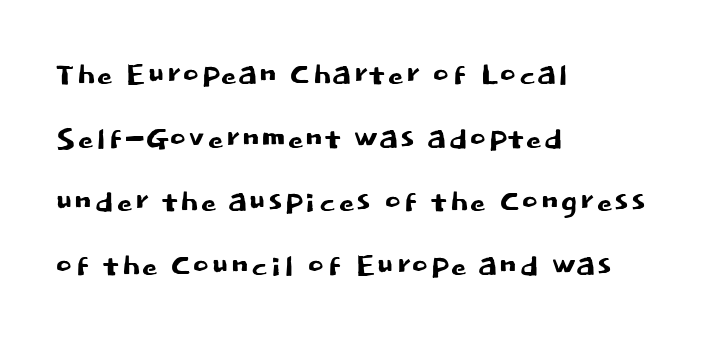
The image shows 41 px sans-serif type, upright; set left-aligned, normal line spacing (1.55x), normal letter spacing, not underlined; low stroke contrast and a large x-height.
